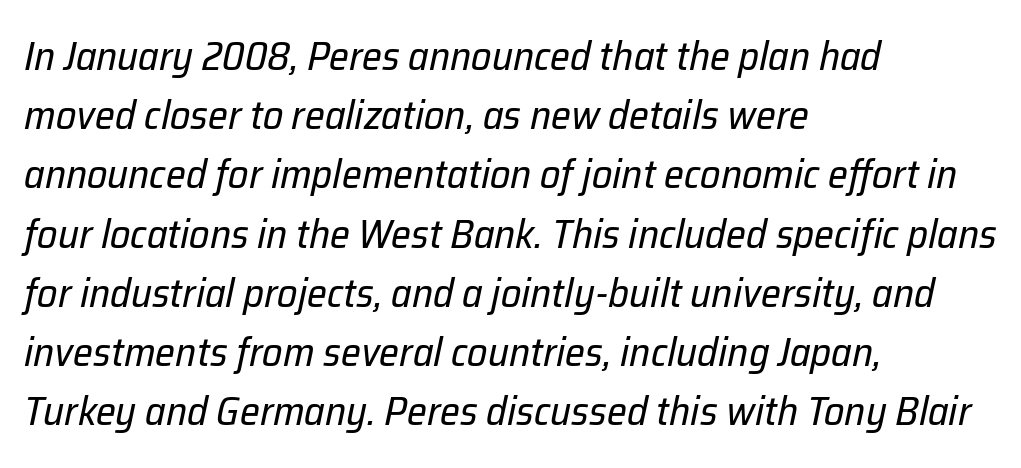
{"italic": "yes", "lean": "right", "slant_degrees": 12, "bold": "no", "weight": "regular", "width": "normal", "stroke_contrast": "low", "x_height": "medium", "monospaced": "no", "underline": "no", "align": "left", "line_spacing": "normal", "line_spacing_ratio": 1.48, "letter_spacing": "normal", "letter_spacing_em": 0.0, "glyph_px": 40}
